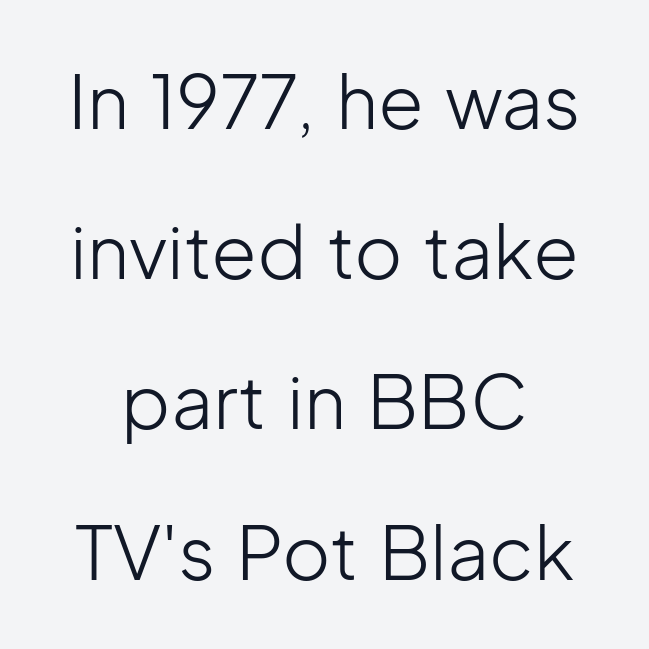
Q: Is the text bold? A: No.
Q: Is the text italic (slanted)? A: No, it is upright.
Q: Is the typeface a serif or a sans-serif typeface? A: Sans-serif.
Q: Is the text underlined? A: No.
Q: How is the paragraph aligned? A: Centered.
Q: Is the spacing between letters normal or unusually wide? A: Normal.
Q: Is the spacing between lines tight, normal or loose? A: Loose.
Q: Width (condensed, normal, or wide)? A: Normal.
Q: Stroke contrast? A: Low.
Q: x-height? A: Medium.
Q: Monospaced? A: No.
